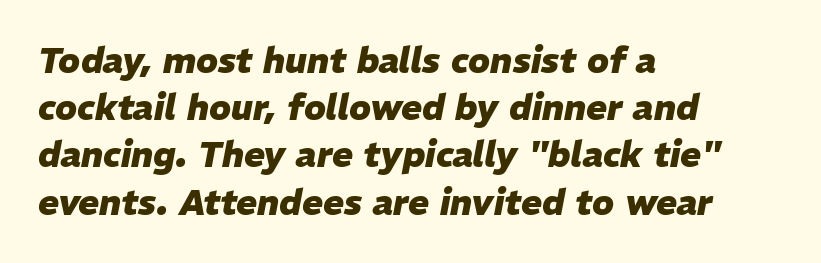
Q: Is the text bold? A: Yes.
Q: Is the text italic (slanted)? A: Yes, it leans right by about 11 degrees.
Q: Is the text underlined? A: No.
Q: How is the paragraph aligned? A: Left-aligned.
Q: Is the spacing between letters normal or unusually wide? A: Normal.
Q: Is the spacing between lines tight, normal or loose? A: Normal.
Q: Width (condensed, normal, or wide)? A: Normal.
Q: Stroke contrast? A: Low.
Q: x-height? A: Medium.
Q: Monospaced? A: No.
